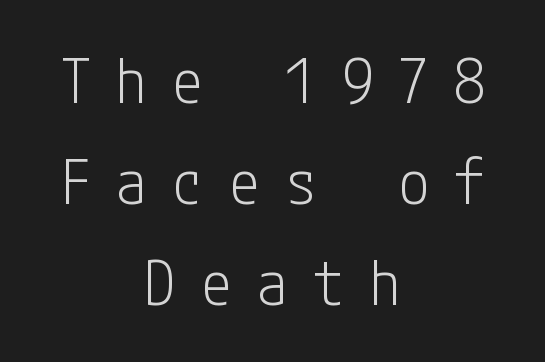
{"serif": "no", "italic": "no", "bold": "no", "weight": "light", "width": "condensed", "stroke_contrast": "low", "x_height": "medium", "underline": "no", "align": "center", "line_spacing": "normal", "line_spacing_ratio": 1.63, "letter_spacing": "wide", "letter_spacing_em": 0.41, "glyph_px": 62}
